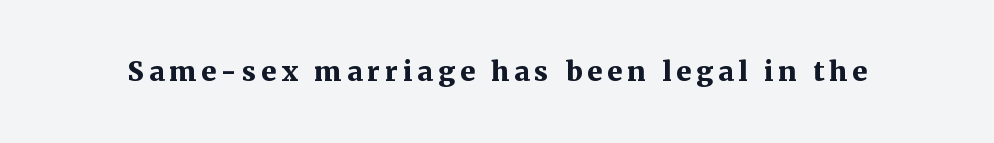
The image shows 27 px bold type, upright; set not underlined.
